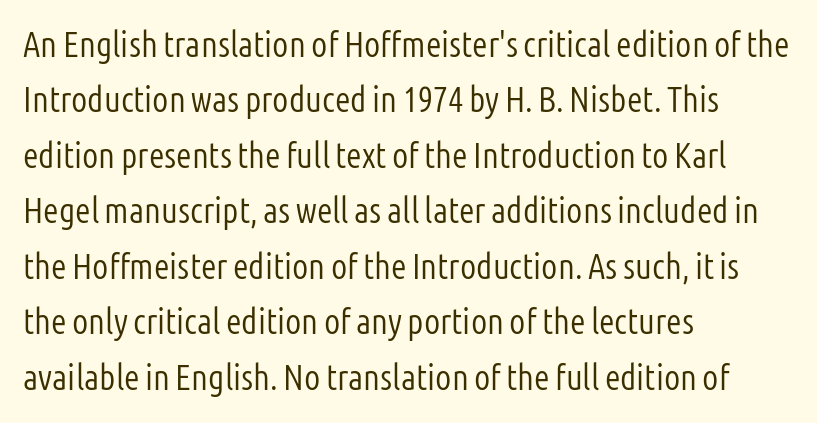
{"serif": "no", "italic": "no", "bold": "no", "weight": "light", "width": "condensed", "stroke_contrast": "low", "x_height": "medium", "monospaced": "no", "underline": "no", "align": "left", "line_spacing": "normal", "line_spacing_ratio": 1.54, "letter_spacing": "normal", "letter_spacing_em": 0.0, "glyph_px": 36}
